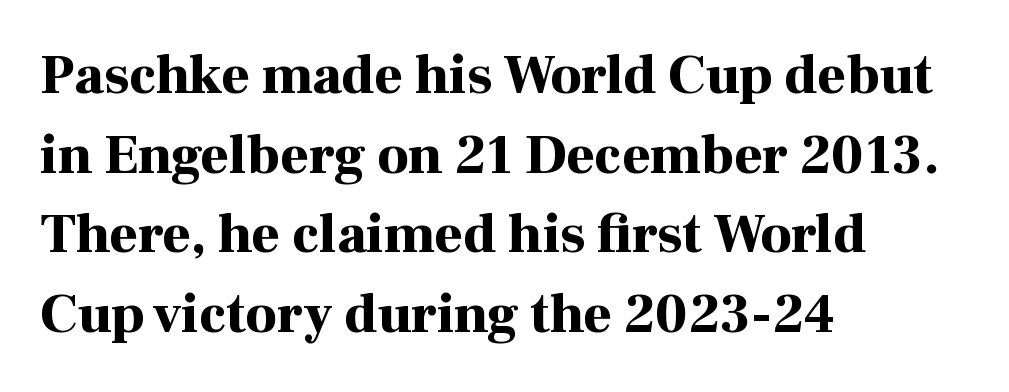
Q: Is the text bold? A: Yes.
Q: Is the text italic (slanted)? A: No, it is upright.
Q: Is the typeface a serif or a sans-serif typeface? A: Serif.
Q: Is the text underlined? A: No.
Q: How is the paragraph aligned? A: Left-aligned.
Q: Is the spacing between letters normal or unusually wide? A: Normal.
Q: Is the spacing between lines tight, normal or loose? A: Normal.
Q: Width (condensed, normal, or wide)? A: Normal.
Q: Stroke contrast? A: High.
Q: x-height? A: Medium.
Q: Monospaced? A: No.
